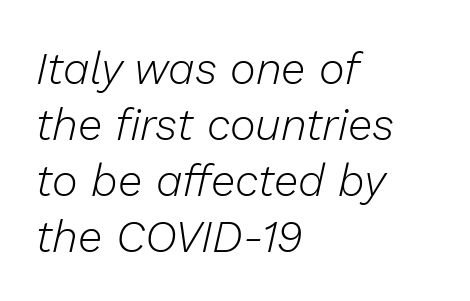
{"italic": "yes", "lean": "right", "slant_degrees": 13, "bold": "no", "weight": "light", "width": "normal", "stroke_contrast": "low", "x_height": "medium", "monospaced": "no", "underline": "no", "align": "left", "line_spacing": "normal", "line_spacing_ratio": 1.27, "letter_spacing": "normal", "letter_spacing_em": 0.0, "glyph_px": 44}
